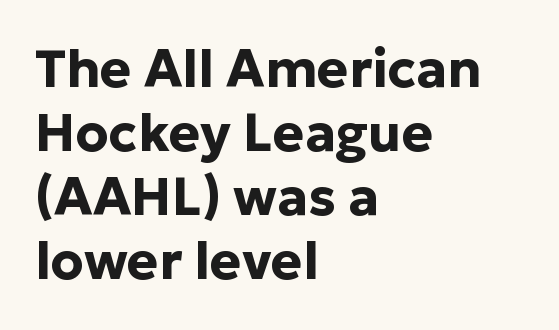
Pretty heavy lettering here — definitely bold. These lines are rendered in a variable-pitch font. Just letters on the line, the space beneath them empty. Upright lettering throughout. Look at the tracking — it's just the regular setting, nothing added.
